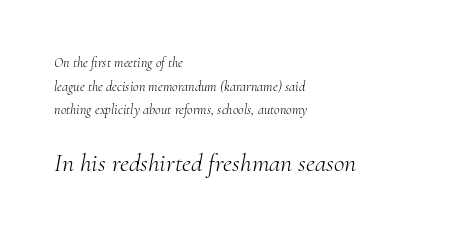
Default kerning and tracking; the words read as compact shapes. Does the bottom block carry the larger type? Yes, it does. This rendering features lettering with no underline. Baseline-to-baseline distance is the conventional proportion of letter height. Stem width sits at or under what a default text font uses. Caption: multi-line text, flush left, ragged right.
